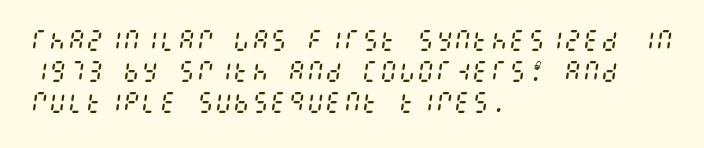
Each stroke keeps to a modest, everyday thickness or less. The line-height multiplier appears to be the usual default. Glance below the letters and you will spot only blank space. This sample uses an oblique cut, with every glyph tilted off the vertical.
